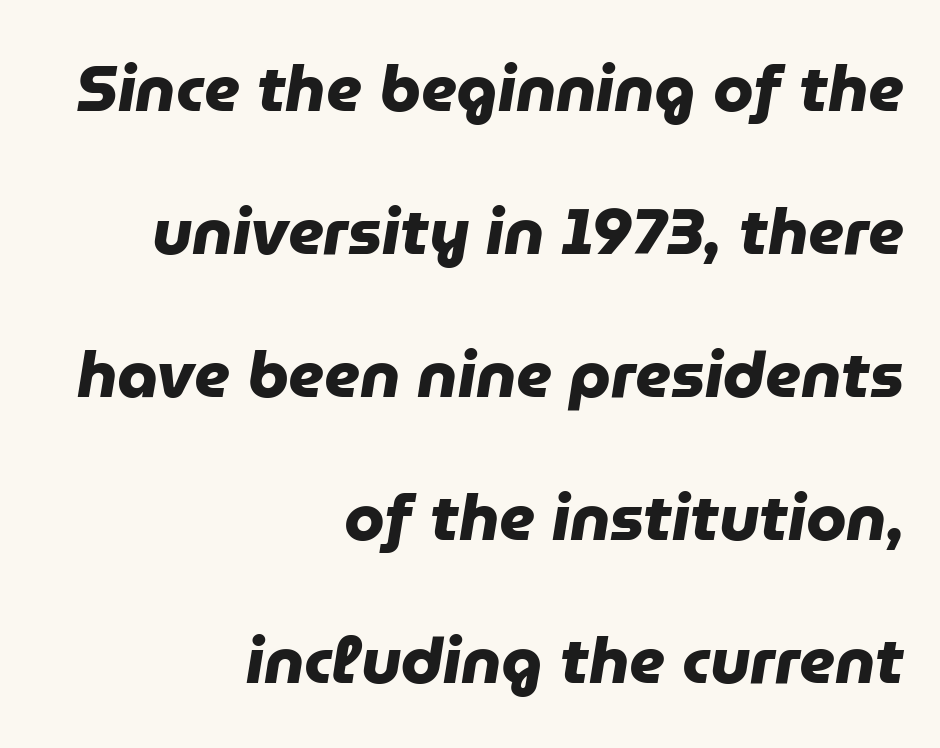
The image shows 65 px heavy sans-serif type; set right-aligned, loose line spacing (2.2x), normal letter spacing, not underlined; low stroke contrast and a medium x-height.
